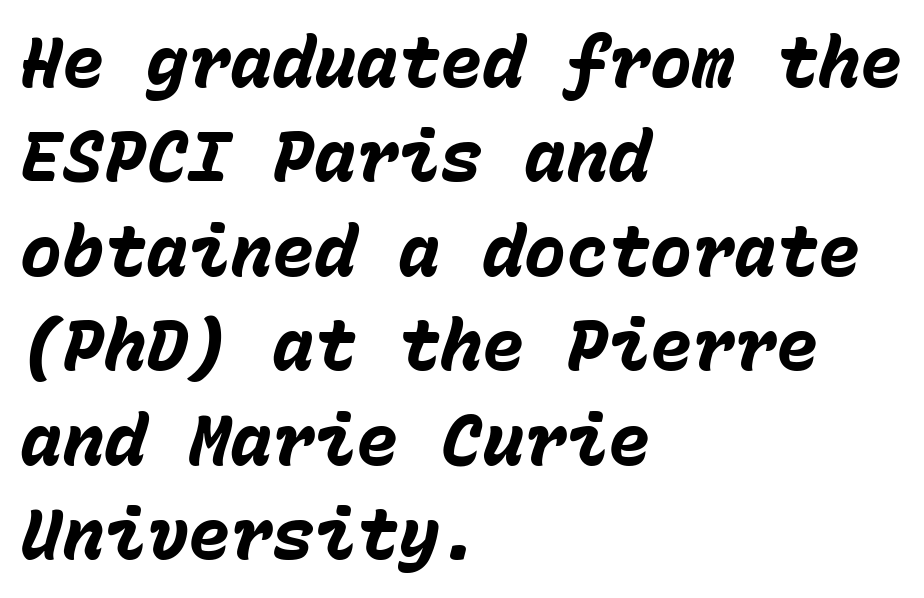
The image shows 70 px heavy type, italic (leaning right), monospaced; set left-aligned, normal line spacing (1.35x), normal letter spacing, not underlined; low stroke contrast and a medium x-height.
